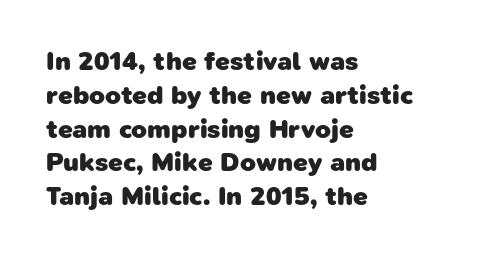
{"bold": "yes", "underline": "no", "align": "left", "line_spacing": "normal", "line_spacing_ratio": 1.3, "letter_spacing": "normal", "letter_spacing_em": 0.0, "glyph_px": 26}
